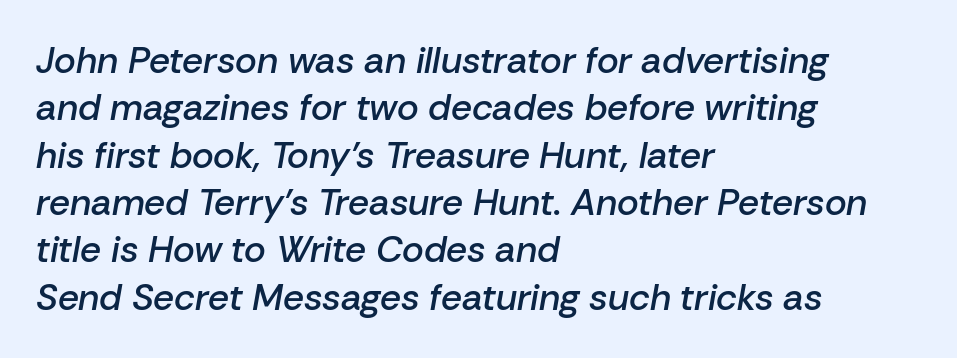
The image shows 37 px semibold type, italic (leaning right); set left-aligned, normal line spacing (1.28x), normal letter spacing, not underlined; low stroke contrast and a medium x-height.
